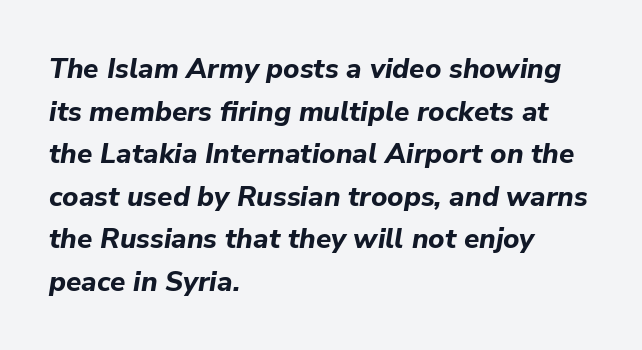
The image shows 28 px bold type, italic (leaning right); set left-aligned, normal line spacing (1.52x), normal letter spacing, not underlined; low stroke contrast and a medium x-height.
